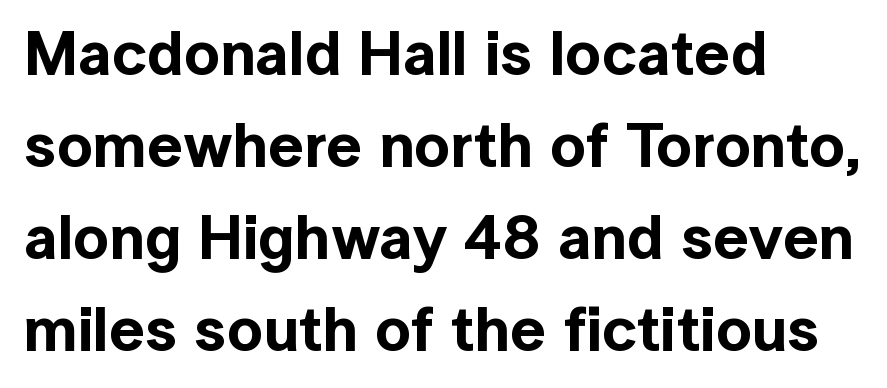
{"serif": "no", "italic": "no", "width": "normal", "x_height": "medium", "monospaced": "no", "underline": "no", "align": "left", "line_spacing": "normal", "line_spacing_ratio": 1.46, "letter_spacing": "normal", "letter_spacing_em": 0.0, "glyph_px": 63}
